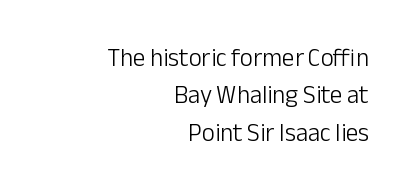
{"italic": "no", "bold": "no", "underline": "no", "align": "right", "line_spacing": "normal", "line_spacing_ratio": 1.5, "letter_spacing": "normal", "letter_spacing_em": 0.0, "glyph_px": 25}
